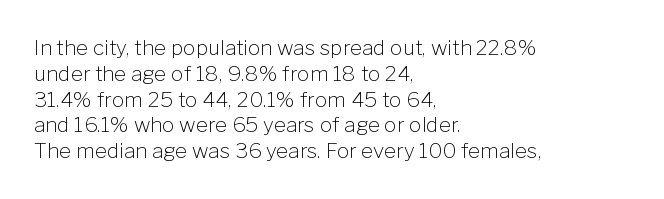
Q: Is the text bold? A: No.
Q: Is the text italic (slanted)? A: No, it is upright.
Q: Is the text underlined? A: No.
Q: How is the paragraph aligned? A: Left-aligned.
Q: Is the spacing between letters normal or unusually wide? A: Normal.
